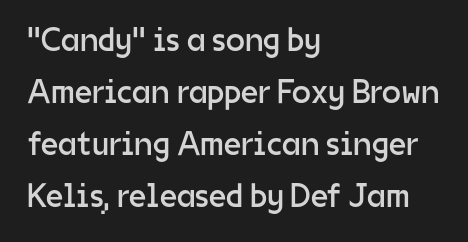
{"serif": "no", "italic": "no", "bold": "no", "weight": "regular", "width": "normal", "stroke_contrast": "low", "x_height": "medium", "monospaced": "no", "underline": "no", "align": "left", "line_spacing": "normal", "line_spacing_ratio": 1.53, "letter_spacing": "normal", "letter_spacing_em": 0.0, "glyph_px": 34}
